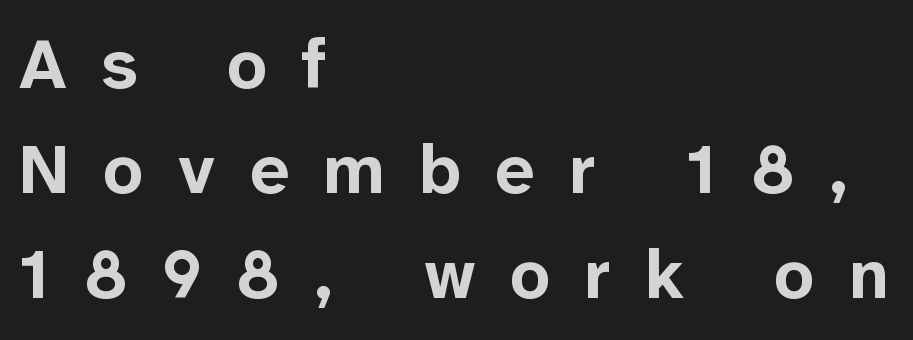
Q: Is the text bold? A: Yes.
Q: Is the text italic (slanted)? A: No, it is upright.
Q: Is the typeface a serif or a sans-serif typeface? A: Sans-serif.
Q: Is the text underlined? A: No.
Q: How is the paragraph aligned? A: Left-aligned.
Q: Is the spacing between letters normal or unusually wide? A: Unusually wide.
Q: Is the spacing between lines tight, normal or loose? A: Normal.
Q: Width (condensed, normal, or wide)? A: Normal.
Q: Stroke contrast? A: Low.
Q: x-height? A: Medium.
Q: Monospaced? A: No.
